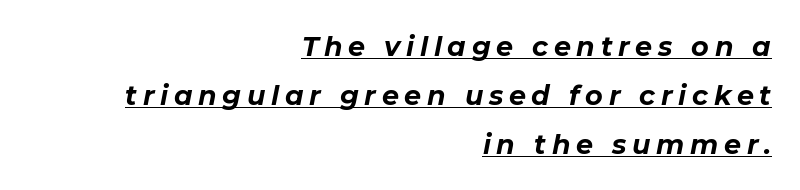
The sample has been set heavy, in full bold. In designer terms, the underline attribute is active on this setting. Designer's note — italics engaged. Does extra space separate the letters? Yes, quite a lot of it.
